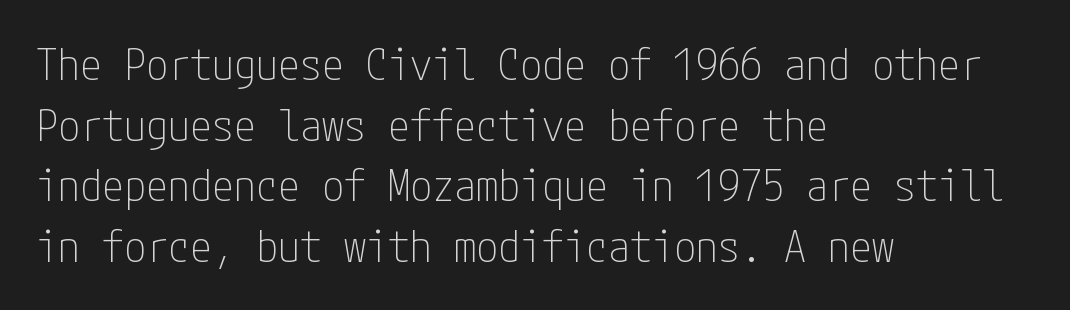
{"serif": "no", "italic": "no", "bold": "no", "weight": "thin", "width": "condensed", "stroke_contrast": "low", "x_height": "medium", "underline": "no", "align": "left", "line_spacing": "normal", "line_spacing_ratio": 1.38, "letter_spacing": "normal", "letter_spacing_em": 0.0, "glyph_px": 44}
